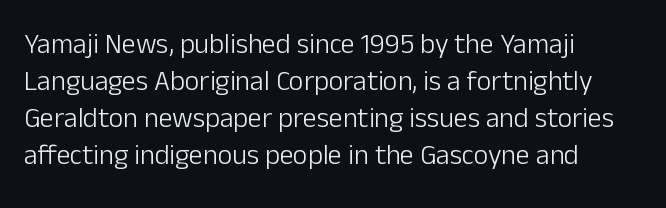
The image shows 28 px light sans-serif type, upright; set left-aligned, normal line spacing (1.32x), normal letter spacing, not underlined; low stroke contrast and a medium x-height.
